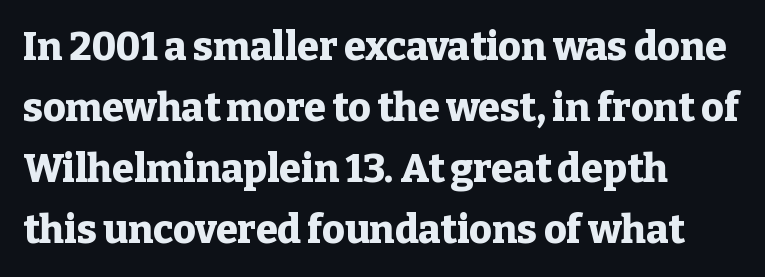
{"serif": "yes", "italic": "no", "bold": "yes", "weight": "heavy", "width": "normal", "stroke_contrast": "low", "x_height": "medium", "monospaced": "no", "underline": "no", "align": "left", "line_spacing": "normal", "line_spacing_ratio": 1.56, "letter_spacing": "normal", "letter_spacing_em": 0.0, "glyph_px": 39}
